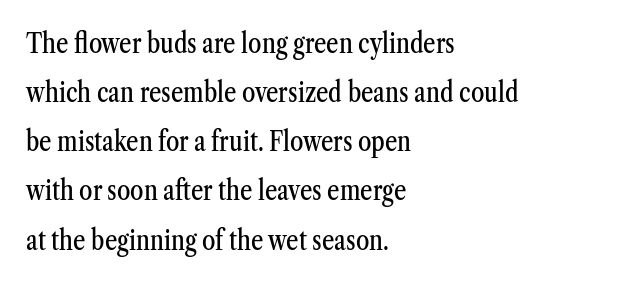
The horizontal fit of the characters is conventional and even. Glance below the letters and you will spot only blank space. Ordinary non-slanted type is in use. A classic flush-left, rag-right setting is used for this passage.
